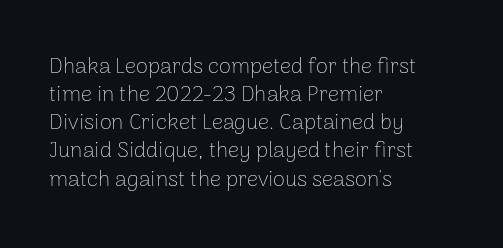
Normally led — the rows are evenly, conventionally spaced. Underlining? Definitely not there. The axis of the letterforms is exactly vertical. The passage is arranged the way most books set body copy — flush left. Default kerning and tracking; the words read as compact shapes.
